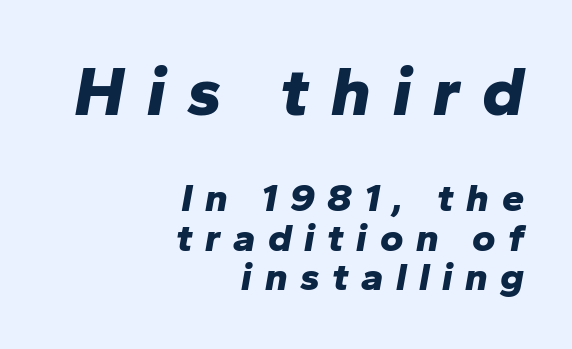
Spacing verdict: proportional, widths tailored to each character. Line ends are locked; line starts wander. The block of text is dense from top to bottom, with scant space between rows. The letters are spread apart with noticeably loose tracking. Is the type bold? Yes — the strokes are clearly thick and heavy. The typography opts for an oblique posture over an upright one.
